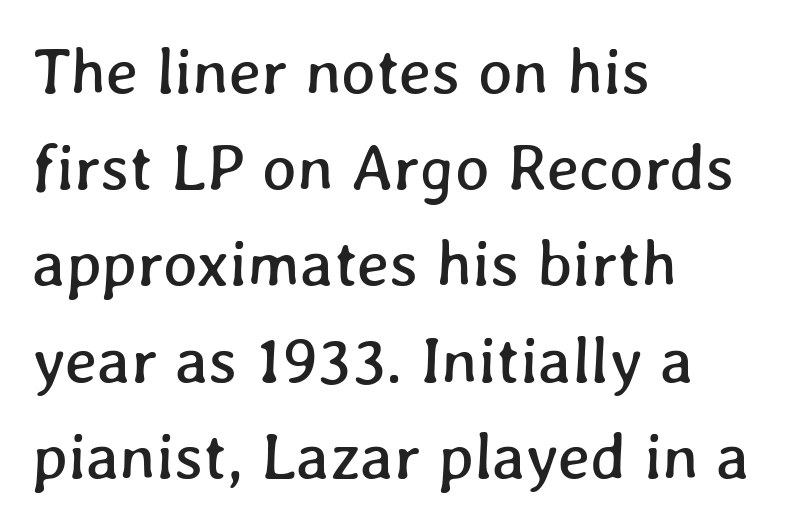
{"width": "normal", "stroke_contrast": "low", "x_height": "medium", "monospaced": "no", "underline": "no", "align": "left", "line_spacing": "normal", "line_spacing_ratio": 1.48, "letter_spacing": "normal", "letter_spacing_em": 0.0, "glyph_px": 65}
